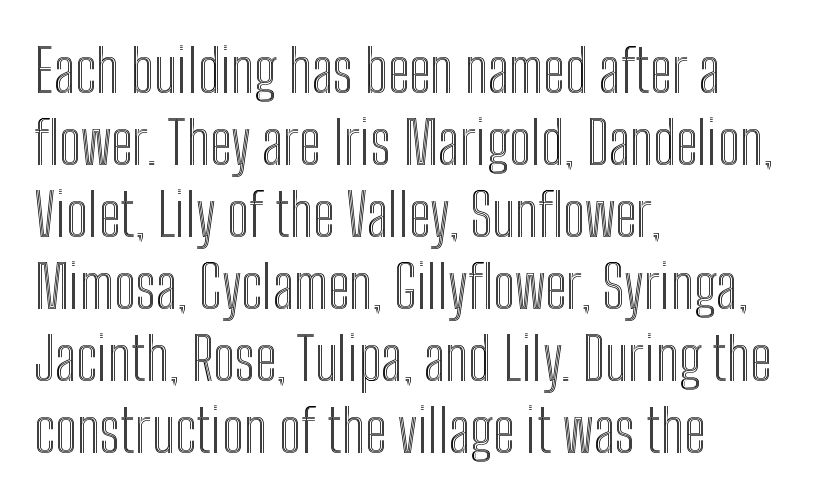
Notice how the passage keeps a crisp vertical edge on the left only. The axis of the letterforms is exactly vertical. Glance below the letters and you will spot only blank space. This sample uses plain, unmodified letter spacing. Do the characters align in a grid? No, the font is proportional.
